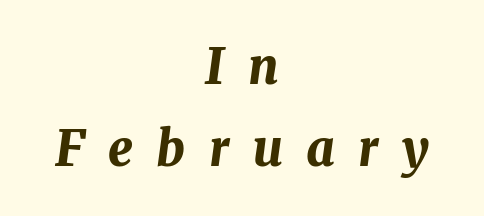
The image shows 49 px bold type, italic (leaning right); set centered, normal line spacing (1.68x), unusually wide letter spacing (+0.48 em), not underlined; medium stroke contrast and a medium x-height.
